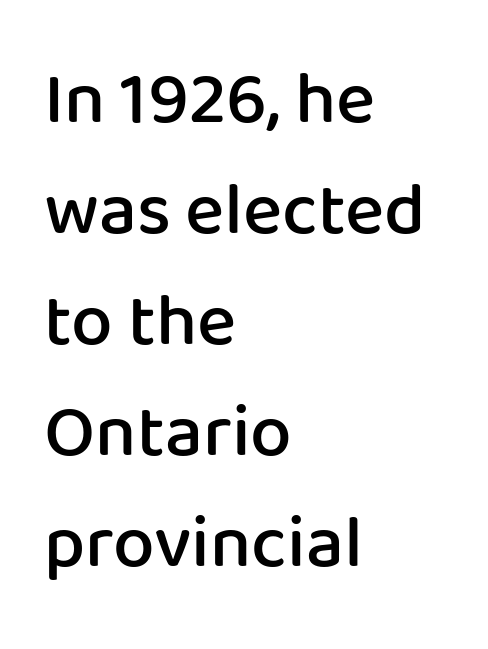
Q: Is the text bold? A: Semi-bold.
Q: Is the text italic (slanted)? A: No, it is upright.
Q: Is the typeface a serif or a sans-serif typeface? A: Sans-serif.
Q: Is the text underlined? A: No.
Q: How is the paragraph aligned? A: Left-aligned.
Q: Is the spacing between letters normal or unusually wide? A: Normal.
Q: Is the spacing between lines tight, normal or loose? A: Normal.
Q: Width (condensed, normal, or wide)? A: Normal.
Q: Stroke contrast? A: Low.
Q: x-height? A: Medium.
Q: Monospaced? A: No.
